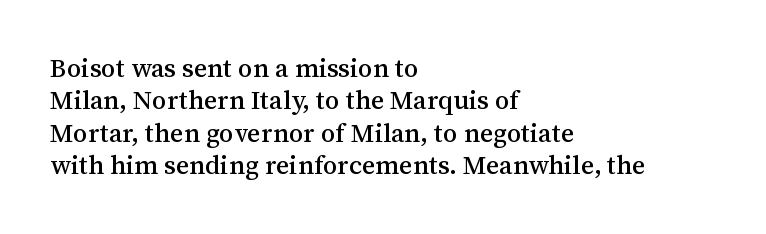
Q: Is the text italic (slanted)? A: No, it is upright.
Q: Is the text underlined? A: No.
Q: How is the paragraph aligned? A: Left-aligned.
Q: Is the spacing between letters normal or unusually wide? A: Normal.
Q: Is the spacing between lines tight, normal or loose? A: Normal.
